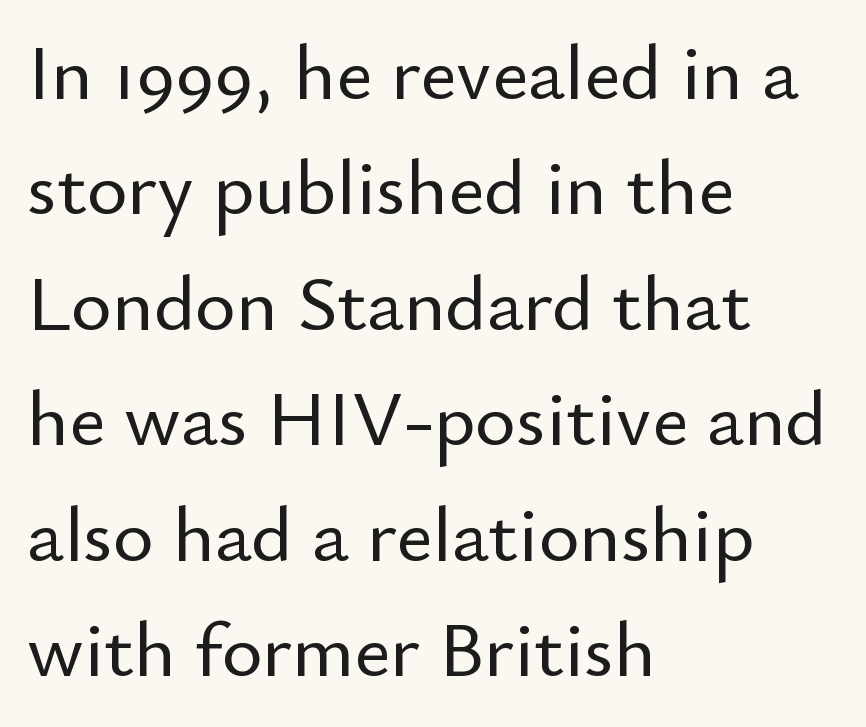
{"serif": "no", "italic": "no", "width": "normal", "stroke_contrast": "low", "x_height": "small", "monospaced": "no", "underline": "no", "align": "left", "line_spacing": "normal", "line_spacing_ratio": 1.48, "letter_spacing": "normal", "letter_spacing_em": 0.0, "glyph_px": 78}
